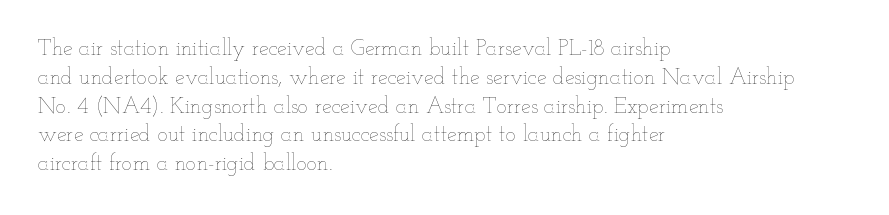
No extra ink here — the face is not bold. The ragged edge is on the right, which tells us the setting is flush left. Decoration check: the copy has no underline. Between one letter and the next there's only the usual sliver of space. No italicization has been applied; the sample stays upright. Successive baselines arrive at the customary interval.
